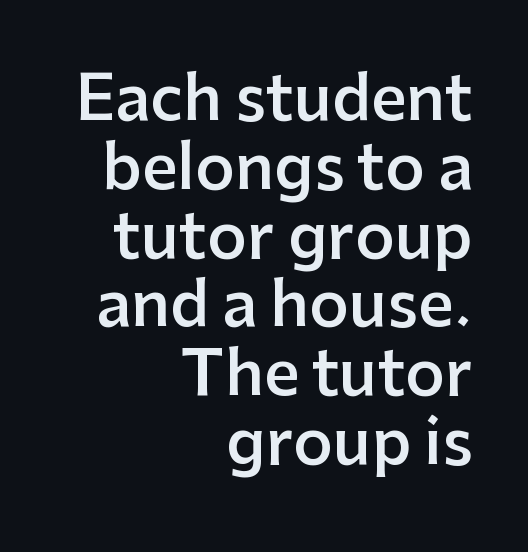
No word sits above an underline. Reading down the column, the eye jumps only a short way to each next line. If you drew a line through each stem, it would be perfectly vertical. Semibold letterforms, between regular and bold. Leftover space on each line is placed entirely before the opening word.
